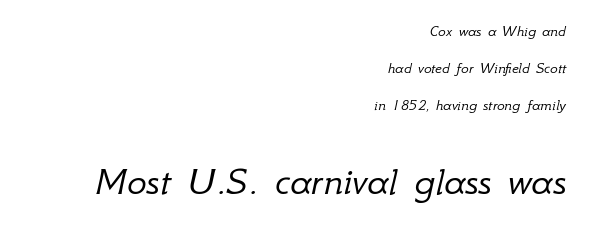
{"italic": "yes", "lean": "right", "slant_degrees": 12, "bold": "no", "weight": "light", "width": "normal", "stroke_contrast": "low", "x_height": "small", "monospaced": "no", "underline": "no", "align": "right", "line_spacing": "loose", "line_spacing_ratio": 2.3, "letter_spacing": "normal", "letter_spacing_em": 0.0, "larger_block": "second", "size_ratio": 2.56, "glyph_px": 41}
